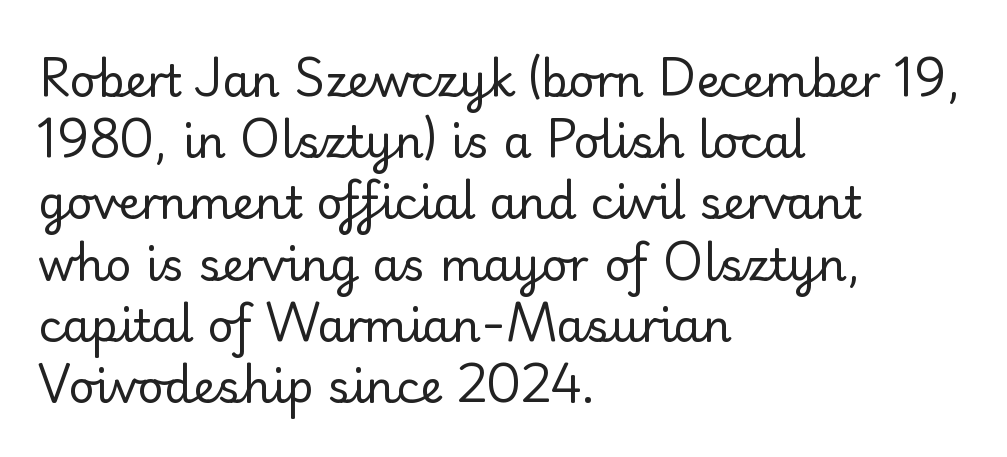
{"serif": "yes", "italic": "no", "bold": "no", "weight": "regular", "width": "normal", "stroke_contrast": "low", "x_height": "small", "monospaced": "no", "underline": "no", "align": "left", "line_spacing": "normal", "line_spacing_ratio": 1.36, "letter_spacing": "normal", "letter_spacing_em": 0.0, "glyph_px": 45}
